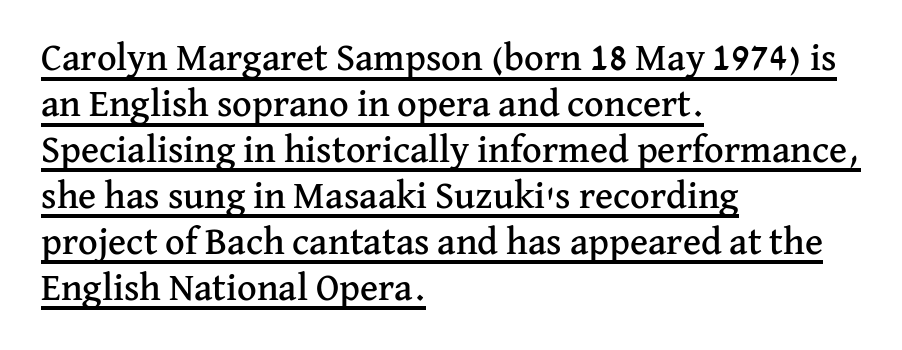
The image shows 38 px serif type, upright; set left-aligned, line spacing 1.21x, normal letter spacing, underlined; medium stroke contrast and a medium x-height.
